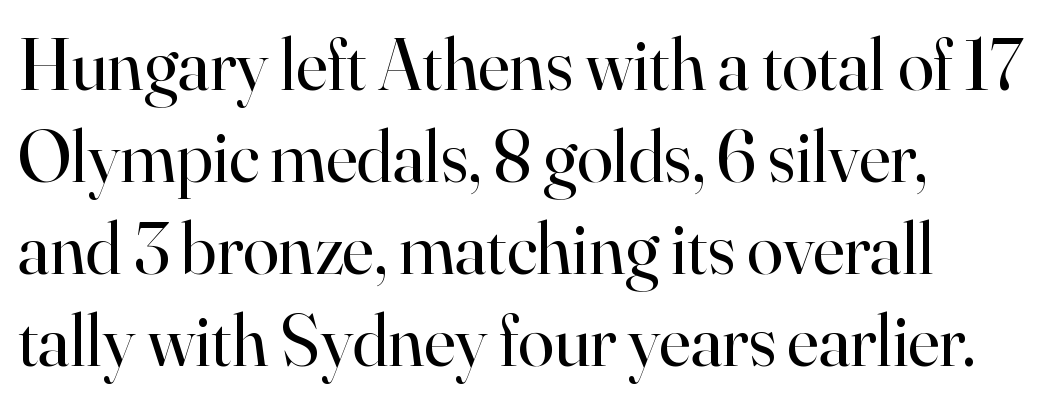
Observe the ordinary spacing: letters are neighbours, not strangers. You can tell from the footed stems that serif type was used. The strip under each line holds only bare page. Italic: no, the glyphs are upright roman. Compared with typical paragraphs, the rows here are spaced about the same.
